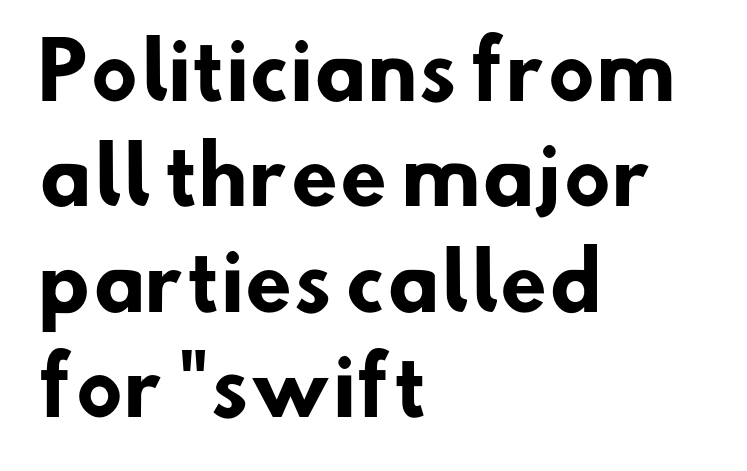
Q: Is the text bold? A: Yes.
Q: Is the typeface a serif or a sans-serif typeface? A: Sans-serif.
Q: Is the text underlined? A: No.
Q: How is the paragraph aligned? A: Left-aligned.
Q: Is the spacing between letters normal or unusually wide? A: Normal.
Q: Is the spacing between lines tight, normal or loose? A: Normal.
Q: Width (condensed, normal, or wide)? A: Normal.
Q: Stroke contrast? A: Low.
Q: x-height? A: Small.
Q: Monospaced? A: No.
